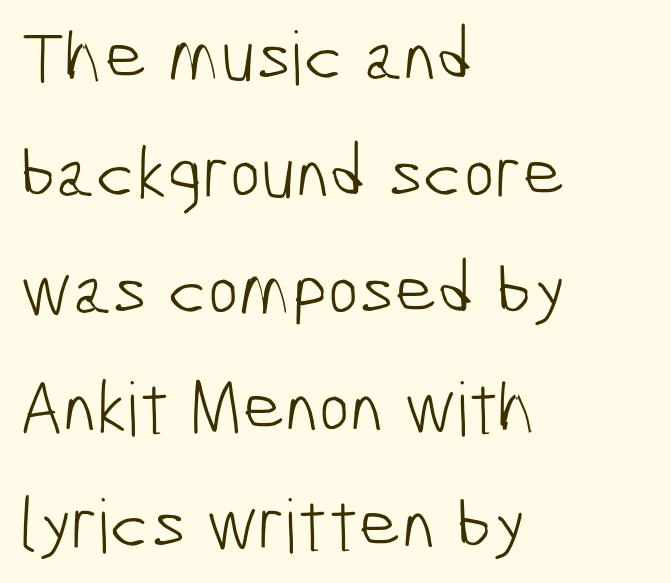
Q: Is the text bold? A: No.
Q: Is the typeface a serif or a sans-serif typeface? A: Sans-serif.
Q: Is the text underlined? A: No.
Q: How is the paragraph aligned? A: Left-aligned.
Q: Is the spacing between letters normal or unusually wide? A: Normal.
Q: Is the spacing between lines tight, normal or loose? A: Normal.
Q: Width (condensed, normal, or wide)? A: Condensed.
Q: Stroke contrast? A: Low.
Q: x-height? A: Medium.
Q: Monospaced? A: No.
